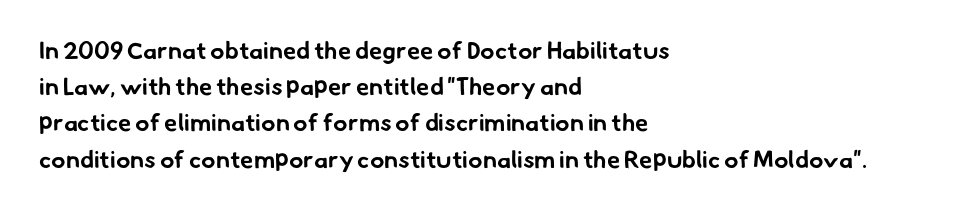
The image shows 24 px bold type; set left-aligned, normal line spacing (1.51x), normal letter spacing, not underlined.
